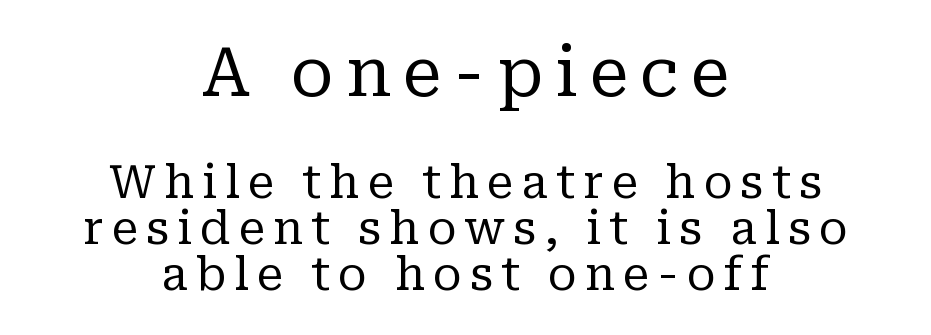
The image shows 67 px regular-weight serif type, upright; set centered, tight line spacing (1.03x), not underlined; the first (top) block is 1.49x larger; low stroke contrast and a medium x-height.
